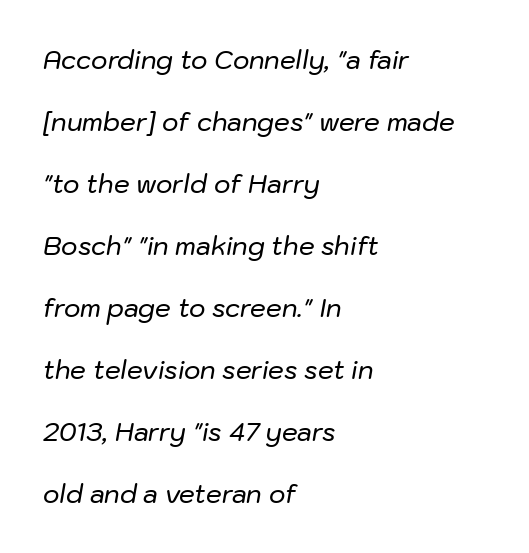
The image shows 25 px text type, italic (leaning right); set left-aligned, loose line spacing (2.48x), normal letter spacing, not underlined.
